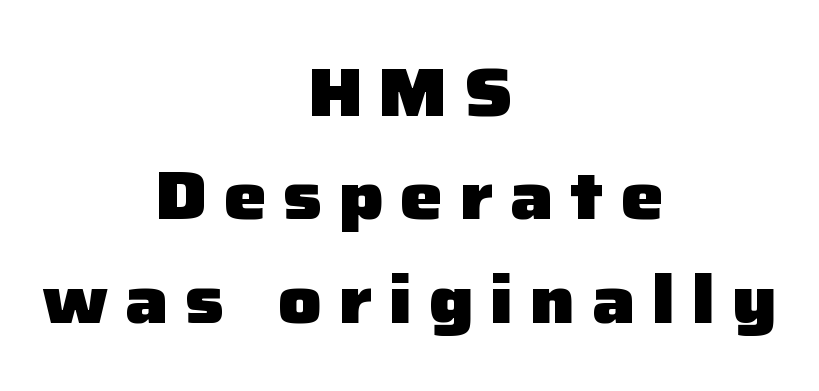
These lines are composed in type without serifs. Proportional: the letters do not fall into vertical columns. Reading down the column, the eye jumps a familiar distance to each next line. The space beneath each line is pristine and unruled.
